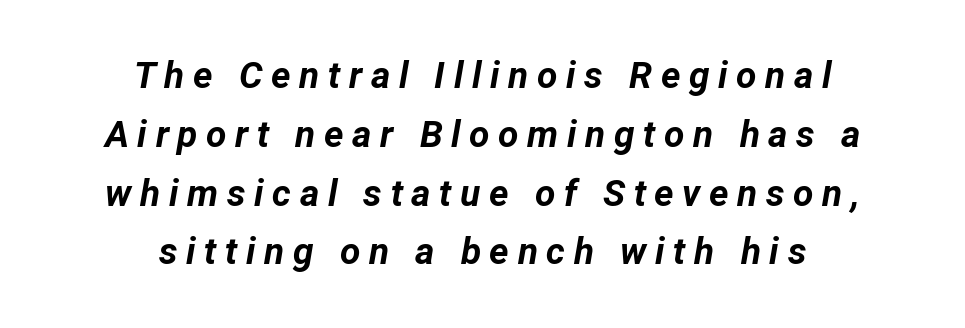
Anything drawn beneath the words? Only blank space. Successive baselines arrive at the customary interval. Is the block centered? Yes — each line is placed symmetrically about the middle. The text carries the slant typical of an italic or oblique font. Here the glyphs are tracked loosely, breaking word shapes into spaced letters.
